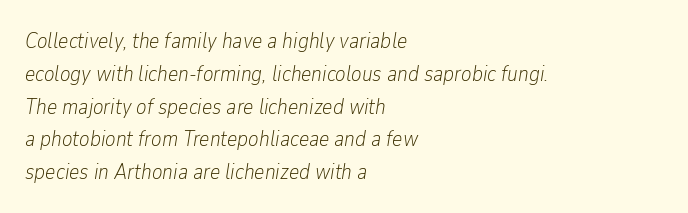
Q: Is the text bold? A: No.
Q: Is the text italic (slanted)? A: Yes, it leans right by about 9 degrees.
Q: Is the text underlined? A: No.
Q: How is the paragraph aligned? A: Left-aligned.
Q: Is the spacing between letters normal or unusually wide? A: Normal.
Q: Is the spacing between lines tight, normal or loose? A: Normal.
